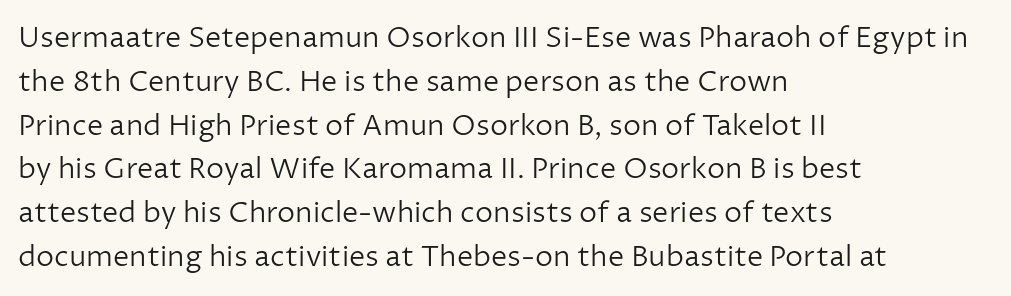
Q: Is the text bold? A: No.
Q: Is the text italic (slanted)? A: No, it is upright.
Q: Is the typeface a serif or a sans-serif typeface? A: Sans-serif.
Q: Is the text underlined? A: No.
Q: How is the paragraph aligned? A: Left-aligned.
Q: Is the spacing between letters normal or unusually wide? A: Normal.
Q: Is the spacing between lines tight, normal or loose? A: Normal.
Q: Width (condensed, normal, or wide)? A: Normal.
Q: Stroke contrast? A: Low.
Q: x-height? A: Medium.
Q: Monospaced? A: No.
